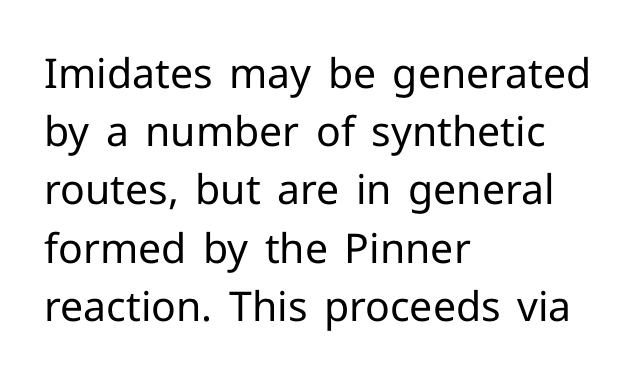
{"serif": "no", "italic": "no", "bold": "no", "weight": "regular", "width": "normal", "stroke_contrast": "low", "x_height": "medium", "monospaced": "no", "underline": "no", "align": "left", "line_spacing": "normal", "line_spacing_ratio": 1.42, "letter_spacing": "normal", "letter_spacing_em": 0.0, "glyph_px": 41}
